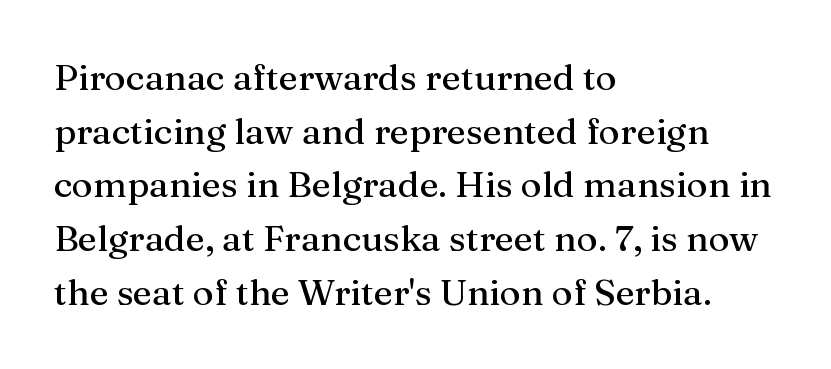
{"serif": "yes", "italic": "no", "width": "normal", "stroke_contrast": "medium", "x_height": "medium", "monospaced": "no", "underline": "no", "align": "left", "line_spacing": "normal", "line_spacing_ratio": 1.49, "letter_spacing": "normal", "letter_spacing_em": 0.0, "glyph_px": 36}
